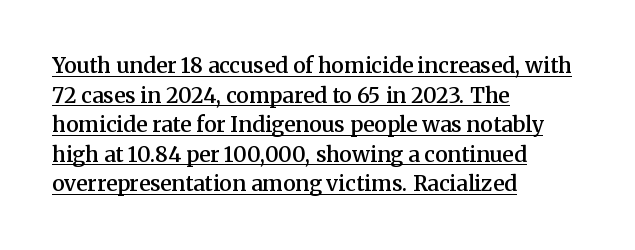
The specimen includes a rule beneath the text block's lines. Does the leading feel generous? No, just average. These lines are set flush left with a ragged right edge. The lettering holds an erect, upright posture throughout. Short note: letters normally spaced. The sample has been set in demibold, a notch under bold.
